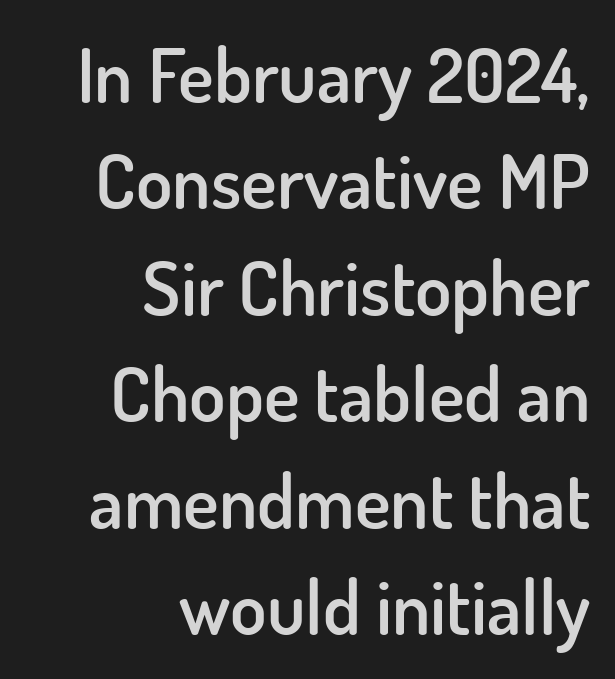
What's the leading like? Ordinary, nothing unusual. In terms of posture, this sample is upright. Anything drawn beneath the words? Only blank space. Line endings align vertically; line beginnings do not. Each letter keeps its own natural width here, so spacing adapts to shape. Are there feet on the stems? There aren't — it's a sans.
